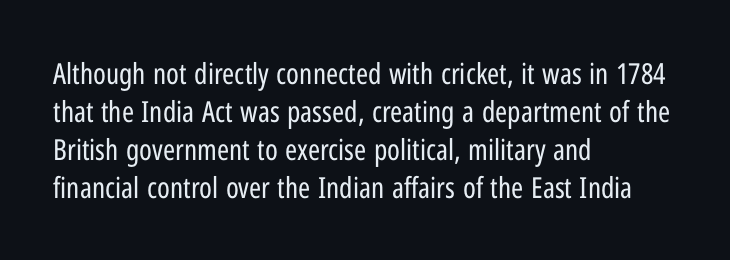
Q: Is the text bold? A: No.
Q: Is the text italic (slanted)? A: No, it is upright.
Q: Is the typeface a serif or a sans-serif typeface? A: Sans-serif.
Q: Is the text underlined? A: No.
Q: How is the paragraph aligned? A: Left-aligned.
Q: Is the spacing between letters normal or unusually wide? A: Normal.
Q: Is the spacing between lines tight, normal or loose? A: Normal.
Q: Width (condensed, normal, or wide)? A: Condensed.
Q: Stroke contrast? A: Low.
Q: x-height? A: Medium.
Q: Monospaced? A: No.
